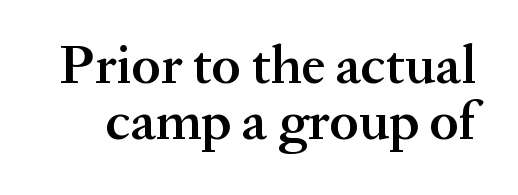
Set as a demibold, roughly 600 on the weight scale. Nobody drew a line under any word here. The rendering uses natural spacing where letterforms have individual widths. These lines were composed using upright roman letters. Rows of type sit shoulder to shoulder in the vertical direction. Little horizontal feet cap the strokes, marking this as serif type.
